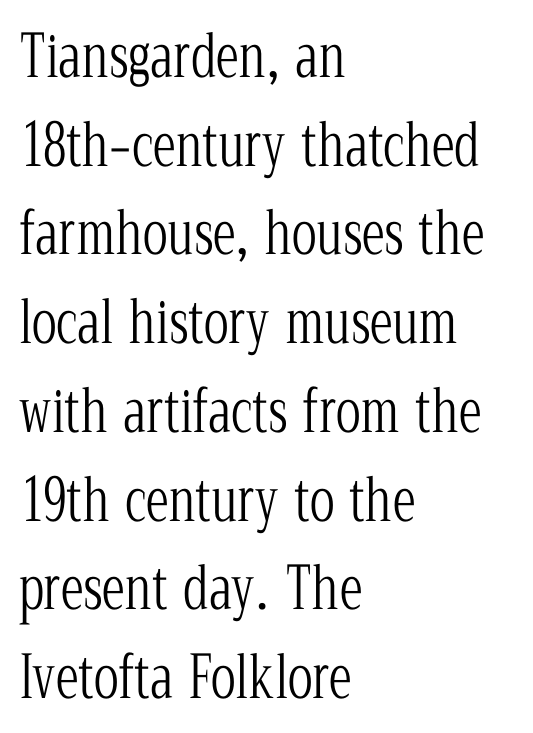
{"serif": "yes", "italic": "no", "bold": "no", "weight": "light", "width": "condensed", "stroke_contrast": "low", "x_height": "medium", "monospaced": "no", "underline": "no", "align": "left", "line_spacing": "normal", "line_spacing_ratio": 1.53, "letter_spacing": "normal", "letter_spacing_em": 0.0, "glyph_px": 58}
